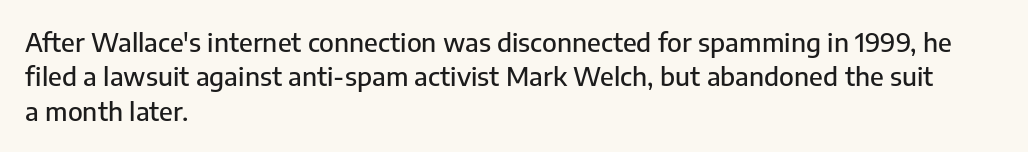
{"italic": "no", "underline": "no", "align": "left", "line_spacing": "normal", "line_spacing_ratio": 1.32, "letter_spacing": "normal", "letter_spacing_em": 0.0, "glyph_px": 26}
